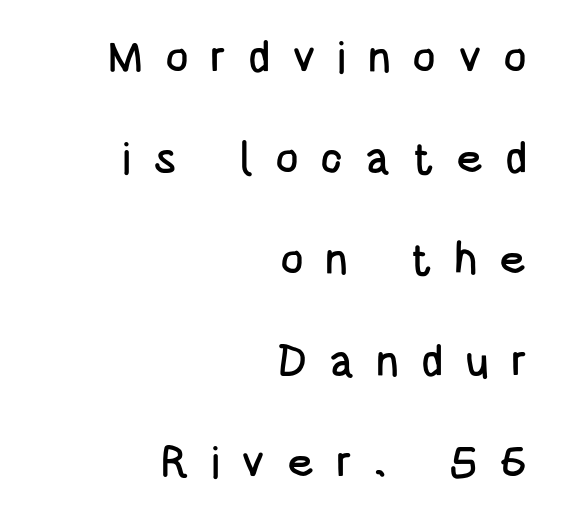
The image shows 44 px condensed sans-serif type, upright; set right-aligned, loose line spacing (2.3x), unusually wide letter spacing (+0.49 em), not underlined; low stroke contrast and a large x-height.
